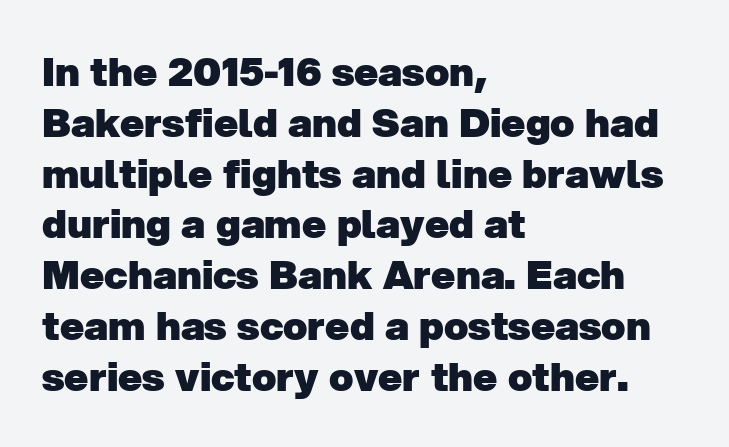
Observe the absence of serifs on each vertical stroke in this sample. Looks like regular typesetting: each glyph gets only the width it needs. Its strokes are broad and dark, the hallmark of bold type. Letter spacing: default. The text block is weighted toward the left margin, trailing off unevenly rightward. Decoration check: the copy has no underline.
